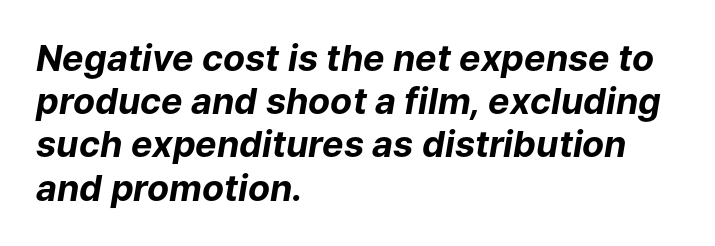
{"italic": "yes", "lean": "right", "slant_degrees": 9, "bold": "yes", "weight": "bold", "width": "normal", "stroke_contrast": "low", "x_height": "medium", "monospaced": "no", "underline": "no", "align": "left", "line_spacing_ratio": 1.2, "letter_spacing": "normal", "letter_spacing_em": 0.0, "glyph_px": 36}
